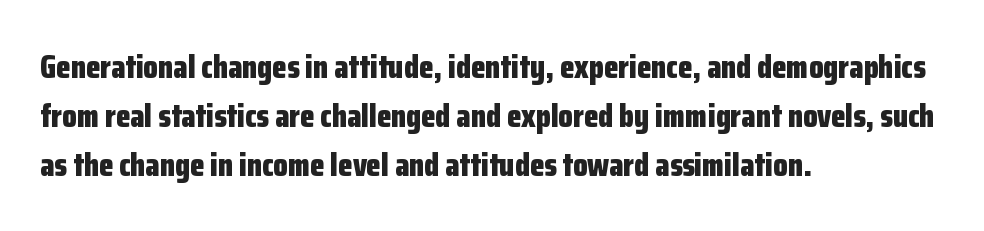
Students, this is bold: see how much ink each stroke carries. Observe the absence of serifs on each vertical stroke in this sample. Here the glyphs are tracked normally, forming tight word shapes. Quick note: not italic, upright. If you measured baseline to baseline, you'd find a middling distance. This rendering features lettering with no underline.
